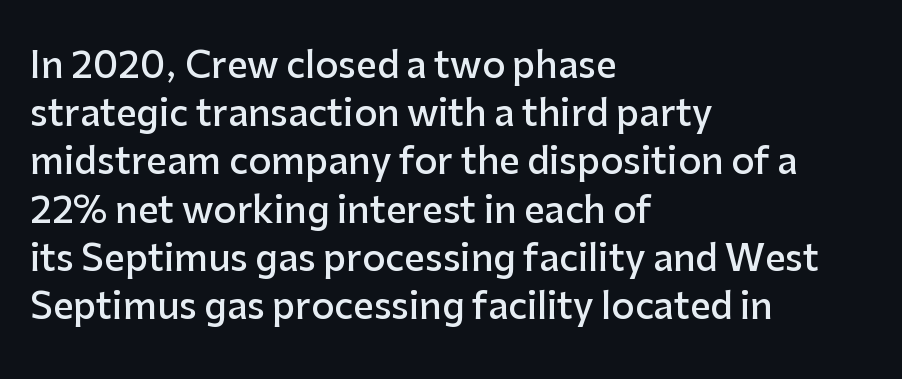
{"serif": "no", "italic": "no", "bold": "semi", "weight": "semibold", "width": "normal", "stroke_contrast": "low", "x_height": "medium", "monospaced": "no", "underline": "no", "align": "left", "line_spacing": "normal", "line_spacing_ratio": 1.34, "letter_spacing": "normal", "letter_spacing_em": 0.0, "glyph_px": 36}
